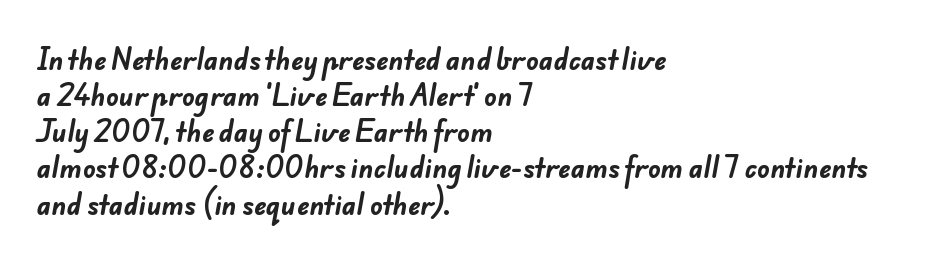
Q: Is the text bold? A: Yes.
Q: Is the text underlined? A: No.
Q: How is the paragraph aligned? A: Left-aligned.
Q: Is the spacing between letters normal or unusually wide? A: Normal.
Q: Is the spacing between lines tight, normal or loose? A: Normal.
